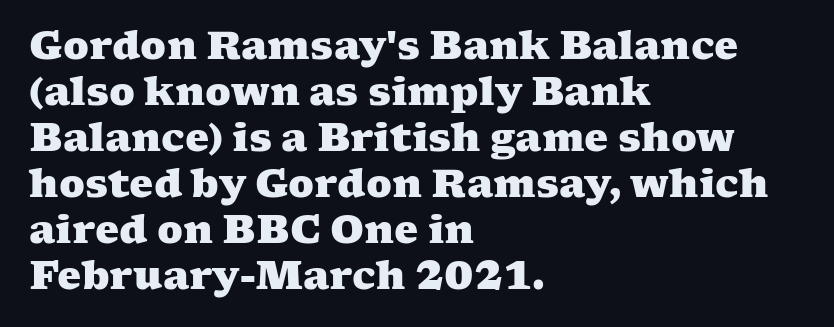
The image shows 38 px heavy, wide serif type; set left-aligned, line spacing 1.21x, normal letter spacing, not underlined; medium stroke contrast and a medium x-height.
